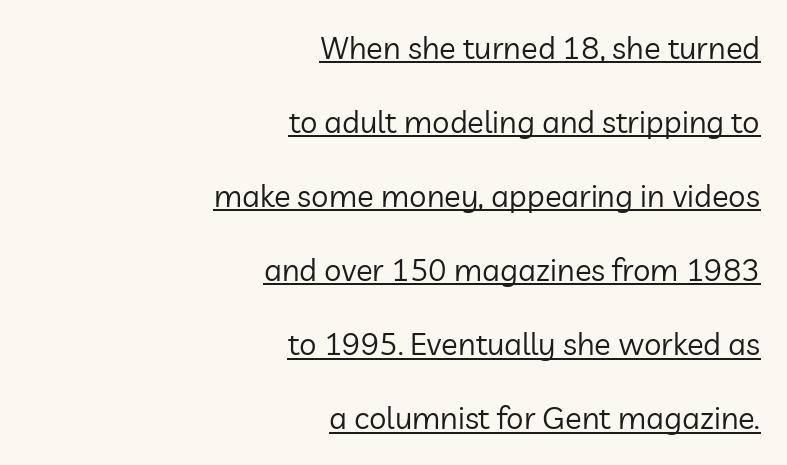
Q: Is the text bold? A: No.
Q: Is the text italic (slanted)? A: No, it is upright.
Q: Is the typeface a serif or a sans-serif typeface? A: Sans-serif.
Q: Is the text underlined? A: Yes.
Q: How is the paragraph aligned? A: Right-aligned.
Q: Is the spacing between letters normal or unusually wide? A: Normal.
Q: Is the spacing between lines tight, normal or loose? A: Loose.
Q: Width (condensed, normal, or wide)? A: Normal.
Q: Stroke contrast? A: Low.
Q: x-height? A: Medium.
Q: Monospaced? A: No.
